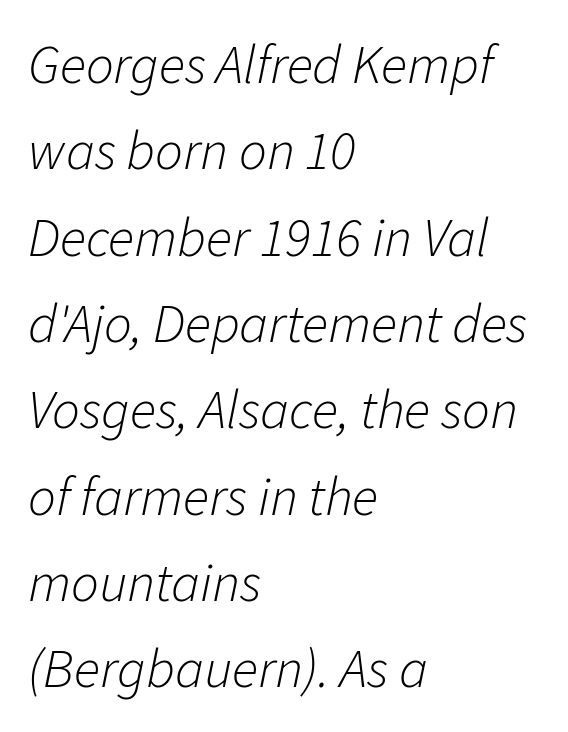
The image shows 55 px light type, italic (leaning right); set left-aligned, normal line spacing (1.57x), normal letter spacing, not underlined; low stroke contrast and a medium x-height.
